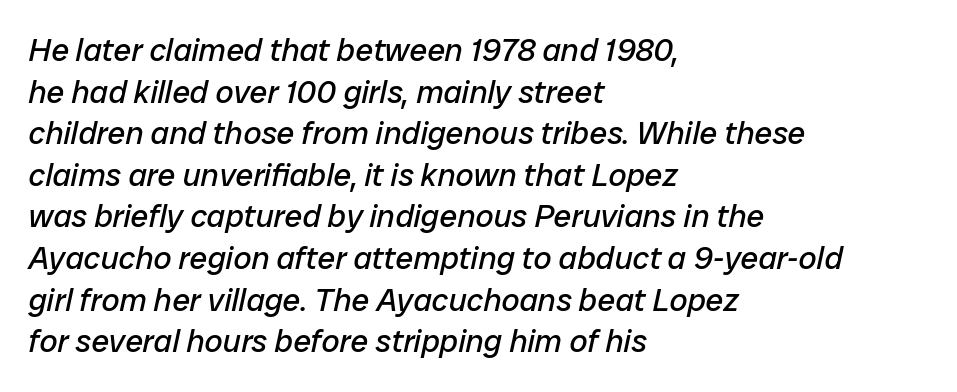
Q: Is the text bold? A: No.
Q: Is the text italic (slanted)? A: Yes, it leans right by about 12 degrees.
Q: Is the text underlined? A: No.
Q: How is the paragraph aligned? A: Left-aligned.
Q: Is the spacing between letters normal or unusually wide? A: Normal.
Q: Is the spacing between lines tight, normal or loose? A: Normal.
Q: Width (condensed, normal, or wide)? A: Normal.
Q: Stroke contrast? A: Low.
Q: x-height? A: Medium.
Q: Monospaced? A: No.
